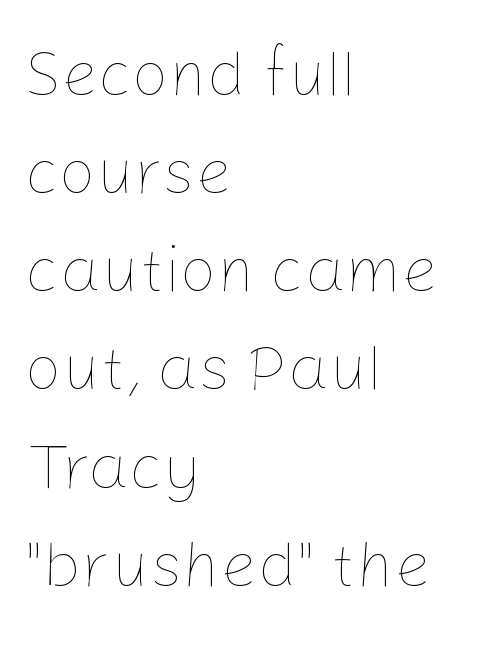
Any mark beneath the type? The region is blank. The designer left line spacing at the default. Here the designer chose a conventional face with non-uniform glyph widths. Compared with a typical body face, this is equally light or lighter still. Horizontal alignment here is leftward, the default for most running prose.
